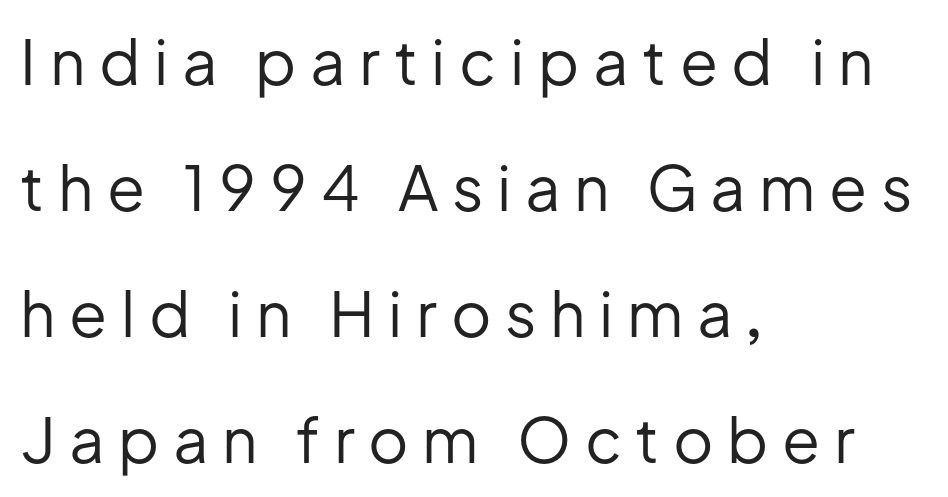
The image shows 62 px regular-weight sans-serif type, upright; set left-aligned, loose line spacing (2.03x), unusually wide letter spacing (+0.22 em), not underlined; low stroke contrast and a medium x-height.
